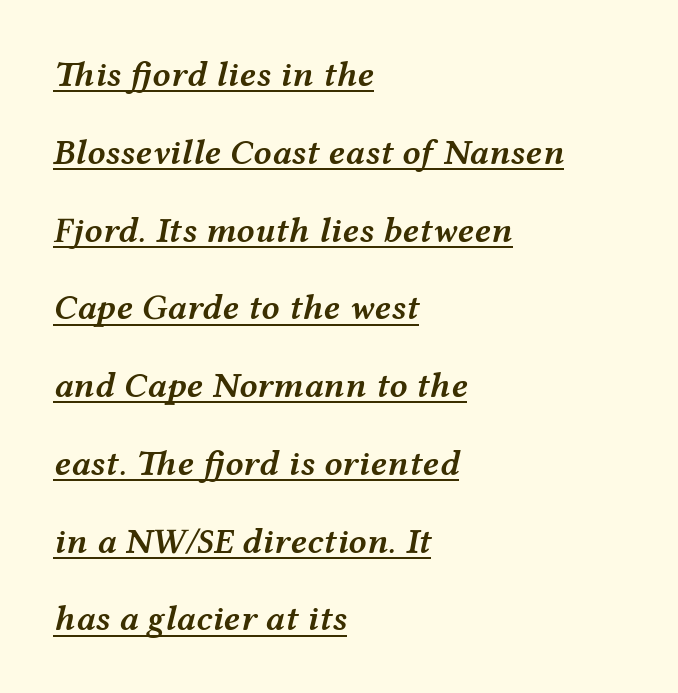
A baseline rule has been typeset under these characters. Is there much room between lines? Yes — plenty of vertical air separates them. A somewhat darkened texture: the type is semibold rather than bold. The horizontal fit of the characters is conventional and even. Here the designer chose a conventional face with non-uniform glyph widths. Horizontal alignment here is leftward, the default for most running prose.
